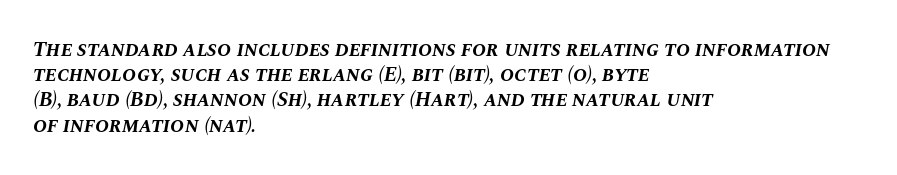
Typographic density is high because the face is bold. Every row of glyphs begins at an identical x-position on the left. This is oblique type, the kind used for emphasis or titles. Plain, unruled lines of type.
